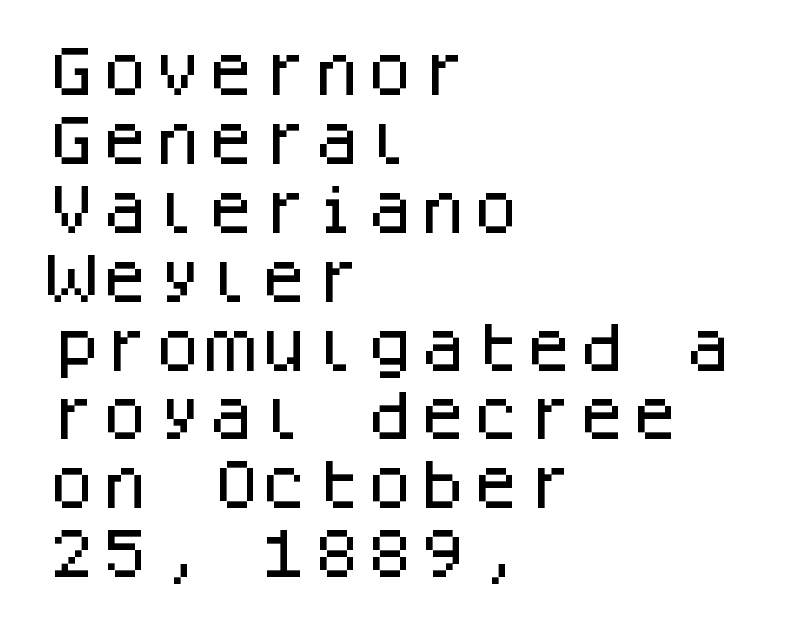
Q: Is the text italic (slanted)? A: No, it is upright.
Q: Is the typeface a serif or a sans-serif typeface? A: Sans-serif.
Q: Is the text underlined? A: No.
Q: How is the paragraph aligned? A: Left-aligned.
Q: Is the spacing between letters normal or unusually wide? A: Normal.
Q: Is the spacing between lines tight, normal or loose? A: Normal.
Q: Width (condensed, normal, or wide)? A: Normal.
Q: Stroke contrast? A: Low.
Q: x-height? A: Large.
Q: Monospaced? A: Yes.
